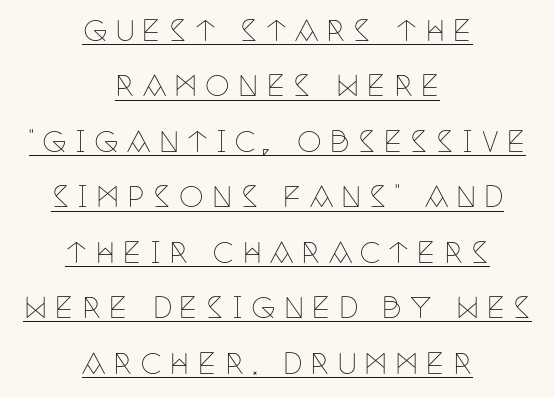
A quiet, ordinary-to-light weight characterises the typeface. The line texture is sparse and dotted thanks to wide tracking. This is roman type, the default non-slanted kind. Yep, those are serifs on the letters. Vertically, the passage feels expansive, rows floating well apart. This sample has the flowing, uneven cadence of proportional lettering.
